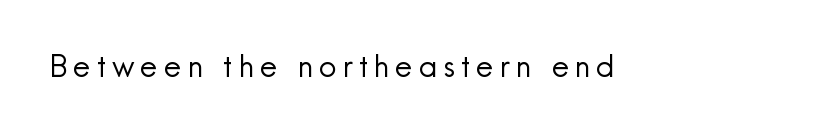
The image shows 31 px regular-weight sans-serif type, upright; set not underlined; a small x-height.
